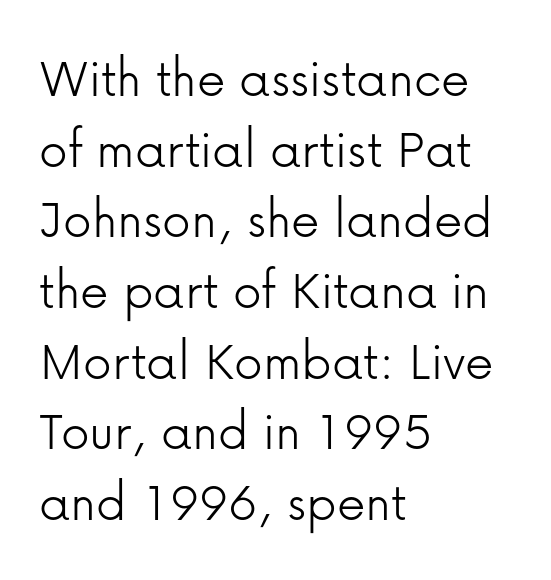
The image shows 57 px light sans-serif type, upright; set left-aligned, line spacing 1.24x, normal letter spacing, not underlined; low stroke contrast and a medium x-height.
